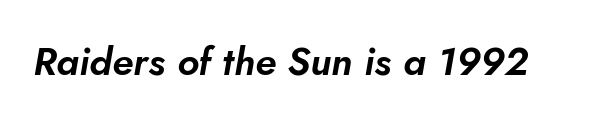
{"italic": "yes", "lean": "right", "slant_degrees": 5, "width": "normal", "stroke_contrast": "low", "x_height": "small", "monospaced": "no", "underline": "no", "letter_spacing": "normal", "letter_spacing_em": 0.0, "glyph_px": 39}
